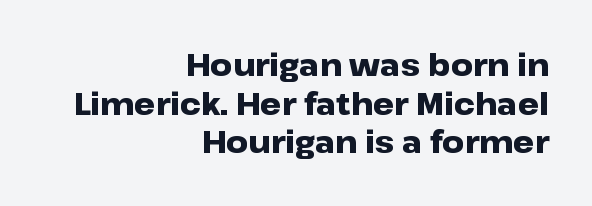
Descenders are the only things crossing below the line. The passage shown stacks its lines at a standard gap. Note: no serifs on the glyphs. A typesetter would call this zero additional tracking. Short and long lines alike share a common ending point at right.
